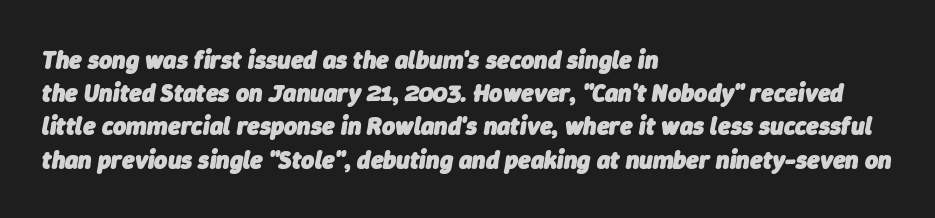
{"italic": "yes", "lean": "right", "slant_degrees": 9, "bold": "yes", "underline": "no", "align": "left", "line_spacing": "normal", "line_spacing_ratio": 1.33, "letter_spacing": "normal", "letter_spacing_em": 0.0, "glyph_px": 25}
